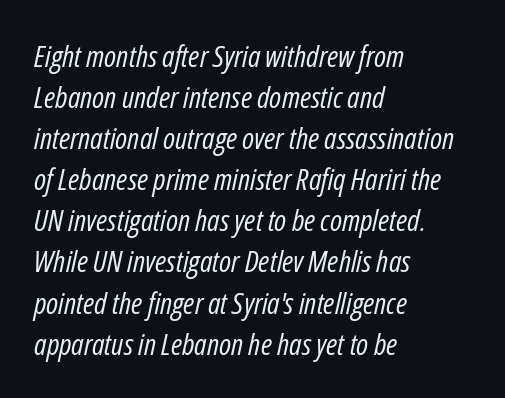
The image shows 30 px regular-weight, condensed type, italic (leaning right); set left-aligned, normal line spacing (1.37x), normal letter spacing, not underlined; low stroke contrast and a medium x-height.
